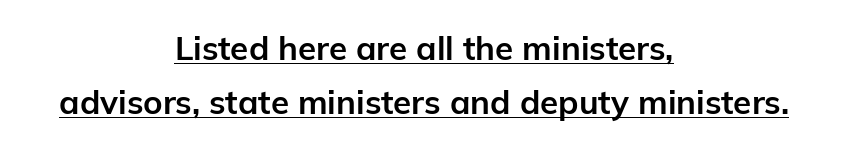
{"serif": "no", "italic": "no", "bold": "yes", "weight": "bold", "width": "normal", "stroke_contrast": "low", "x_height": "medium", "monospaced": "no", "underline": "yes", "align": "center", "line_spacing": "normal", "line_spacing_ratio": 1.63, "letter_spacing": "normal", "letter_spacing_em": 0.0, "glyph_px": 33}
